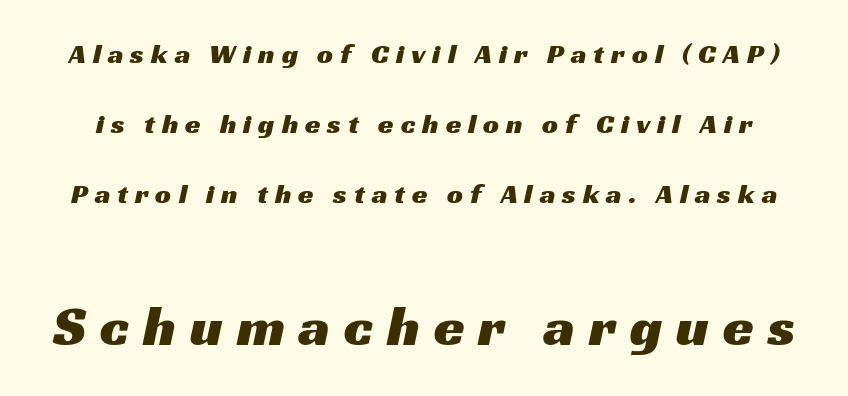
Only glyphs here, with clear space below each row. Successive baselines arrive slowly, with a big drop between each. This sample uses expanded letter spacing, leaving extra air between glyphs. Varying glyph widths throughout — classic text-font behaviour. You can tell from the bare stems that sans-serif type was used. The designer gave the closing block more size than the opening block.
